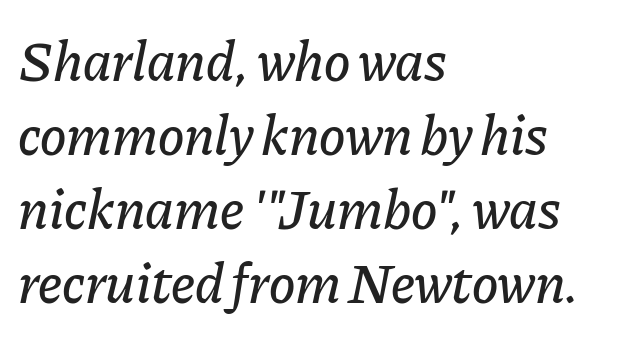
Does the copy run flush right? No — it runs flush left. Is the type slanted? Yes — the strokes lean at a clear angle. The leading is moderate, giving the passage an even texture. Glance below the letters and you will spot only blank space. Tracking here is standard; glyphs follow each other at the usual distance.
